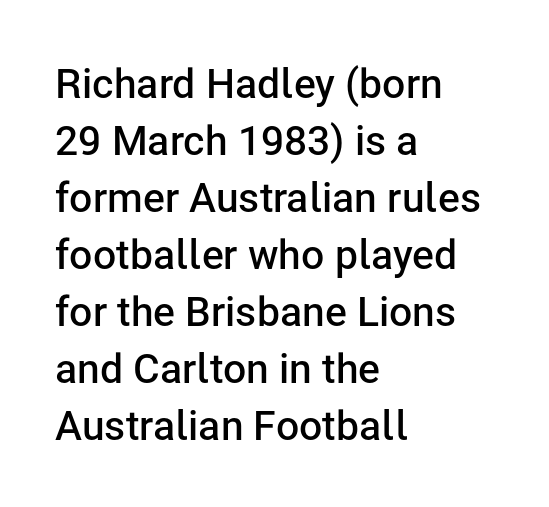
The space directly below the letters is spotless. Words appear dense and cohesive because spacing is normal. Set as a demibold, roughly 600 on the weight scale. Does the type have serifs? No, each stem ends abruptly. Vertical spacing — default. It's the straight-up-and-down kind of type.
